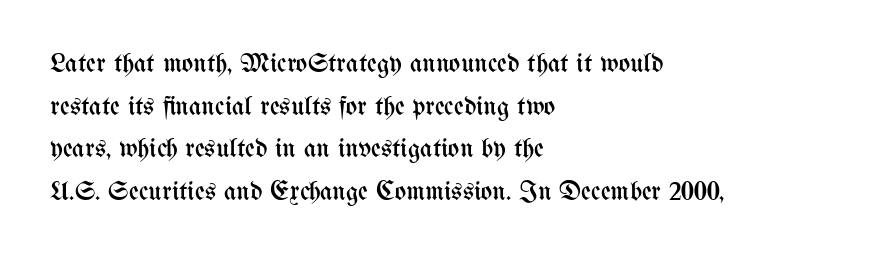
Q: Is the text bold? A: No.
Q: Is the text italic (slanted)? A: No, it is upright.
Q: Is the text underlined? A: No.
Q: How is the paragraph aligned? A: Left-aligned.
Q: Is the spacing between letters normal or unusually wide? A: Normal.
Q: Is the spacing between lines tight, normal or loose? A: Normal.
